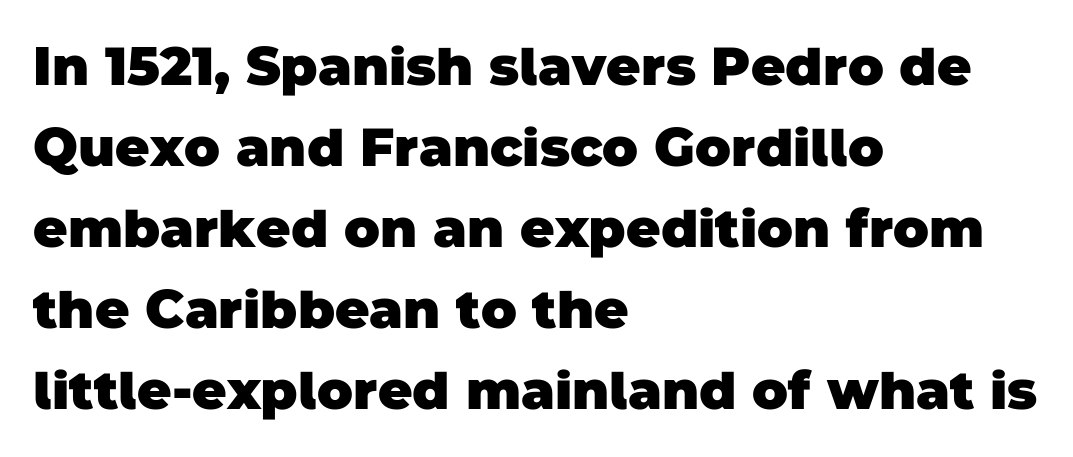
Thick stems and heavy bowls — unmistakably bold. Has an underline been added? It has not. Do the characters align in a grid? No, the font is proportional. The typeface chosen for these lines omits serifs. How are the letters spaced? Ordinarily, with no added tracking.
